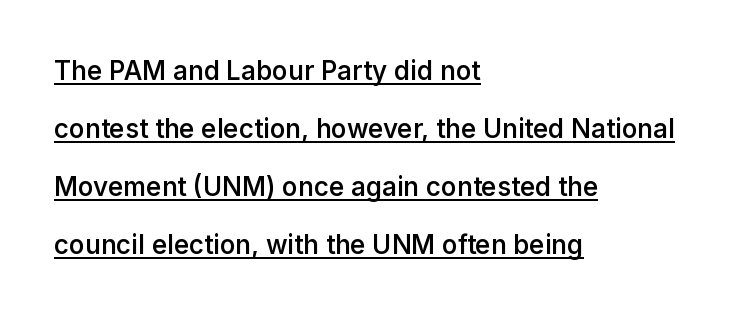
{"italic": "no", "bold": "semi", "underline": "yes", "align": "left", "line_spacing": "loose", "line_spacing_ratio": 2.23, "letter_spacing": "normal", "letter_spacing_em": 0.0, "glyph_px": 26}
